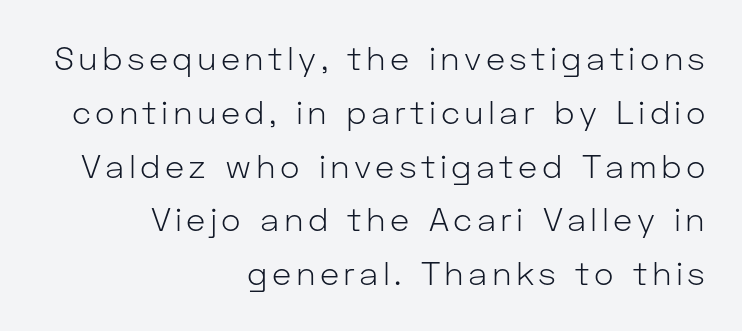
Q: Is the text bold? A: No.
Q: Is the text italic (slanted)? A: No, it is upright.
Q: Is the typeface a serif or a sans-serif typeface? A: Sans-serif.
Q: Is the text underlined? A: No.
Q: How is the paragraph aligned? A: Right-aligned.
Q: Is the spacing between lines tight, normal or loose? A: Normal.
Q: Width (condensed, normal, or wide)? A: Normal.
Q: Stroke contrast? A: Low.
Q: x-height? A: Medium.
Q: Monospaced? A: No.
